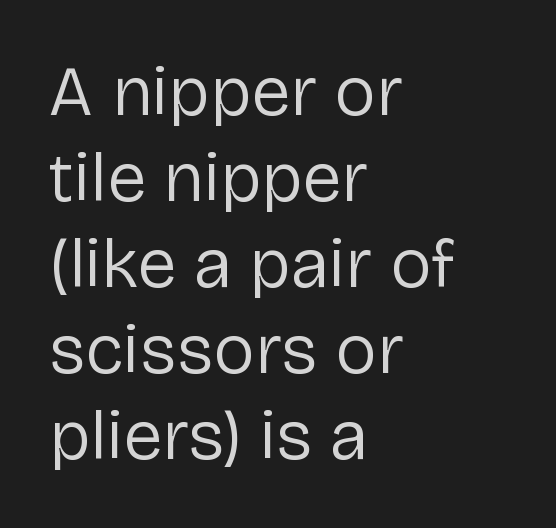
Q: Is the text bold? A: No.
Q: Is the text italic (slanted)? A: No, it is upright.
Q: Is the typeface a serif or a sans-serif typeface? A: Sans-serif.
Q: Is the text underlined? A: No.
Q: How is the paragraph aligned? A: Left-aligned.
Q: Is the spacing between letters normal or unusually wide? A: Normal.
Q: Width (condensed, normal, or wide)? A: Normal.
Q: Stroke contrast? A: Low.
Q: x-height? A: Medium.
Q: Monospaced? A: No.
